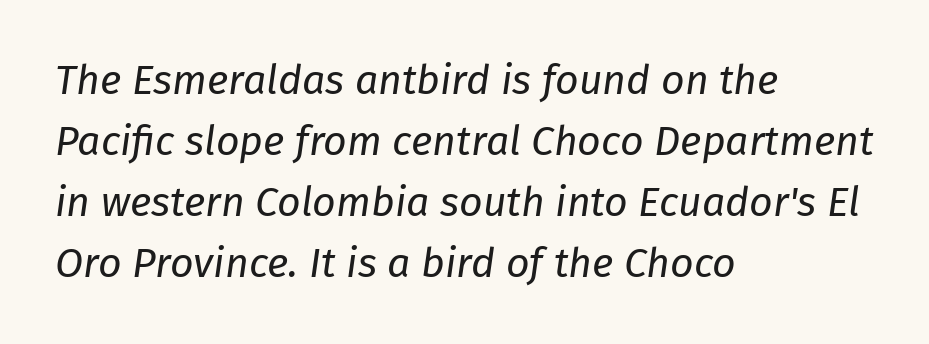
The image shows 41 px regular-weight type, italic (leaning right); set left-aligned, normal line spacing (1.49x), normal letter spacing, not underlined; low stroke contrast and a medium x-height.
